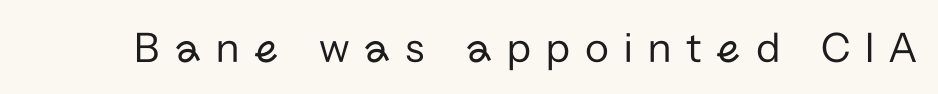
Weight: not bold — regular or lighter. Do the letters lean? They stand straight. The rendering shows plain stroke endings on the letterforms — a sans-serif design. Loose tracking; the words dissolve into strings of separated letters. This sample has the flowing, uneven cadence of proportional lettering.
